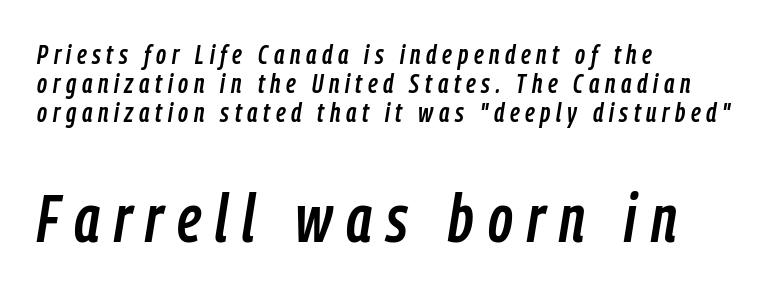
Q: Is the text italic (slanted)? A: Yes, it leans right by about 9 degrees.
Q: Is the text underlined? A: No.
Q: How is the paragraph aligned? A: Left-aligned.
Q: Is the spacing between letters normal or unusually wide? A: Unusually wide.
Q: Is the spacing between lines tight, normal or loose? A: Tight.
Q: Which block of text is set in a larger size, the first (top) or the second (bottom)? A: The second (bottom) one.
Q: Width (condensed, normal, or wide)? A: Condensed.
Q: Stroke contrast? A: Low.
Q: x-height? A: Medium.
Q: Monospaced? A: No.
